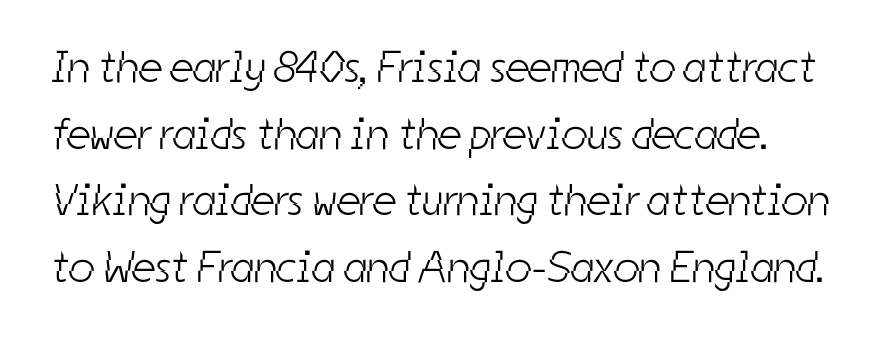
The image shows 45 px light, condensed sans-serif type; set normal line spacing (1.48x), normal letter spacing, not underlined; low stroke contrast and a medium x-height.
